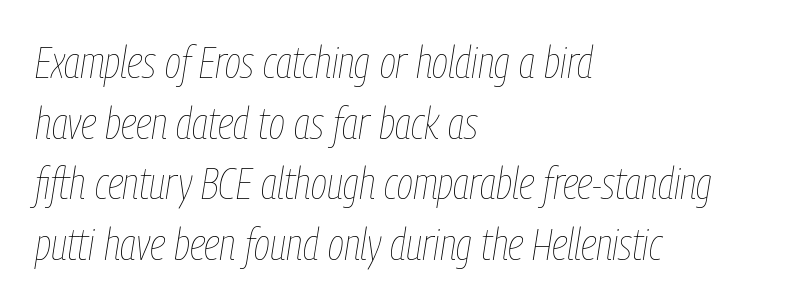
The image shows 44 px thin, condensed type, italic (leaning right); set left-aligned, normal line spacing (1.38x), normal letter spacing, not underlined; low stroke contrast and a medium x-height.
